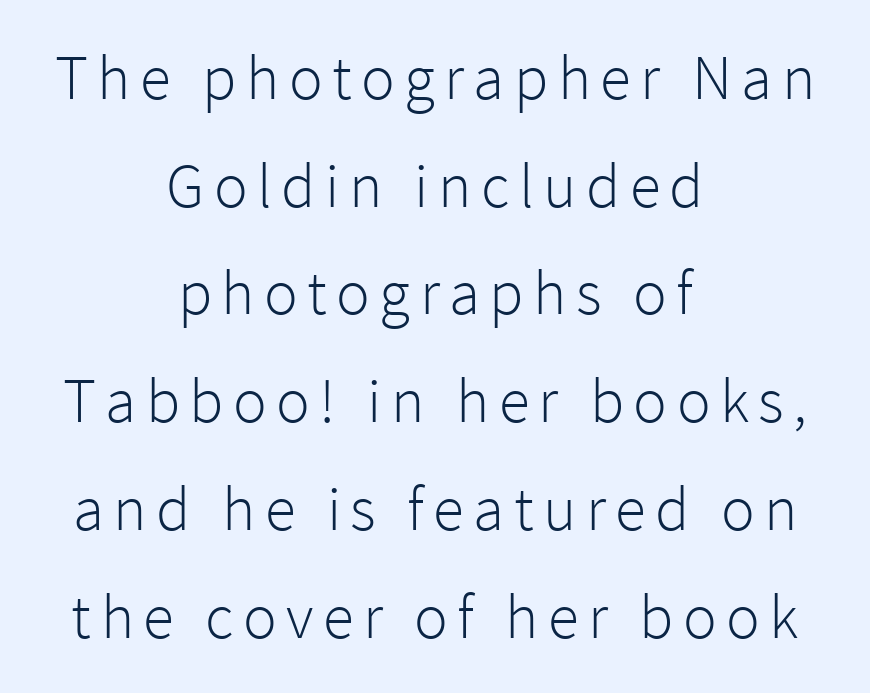
In terms of posture, this sample is upright. Spacing verdict: proportional, widths tailored to each character. Is the stroke heavy? The answer is a plain regular-or-lighter. Where is the straight margin? There isn't one; the lines are centered. This is sans-serif lettering, the kind often seen on screens and signage.
